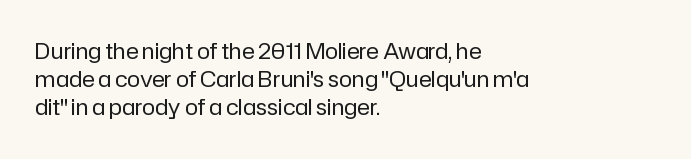
{"italic": "no", "bold": "no", "underline": "no", "align": "left", "line_spacing": "normal", "line_spacing_ratio": 1.28, "letter_spacing": "normal", "letter_spacing_em": 0.0, "glyph_px": 22}
